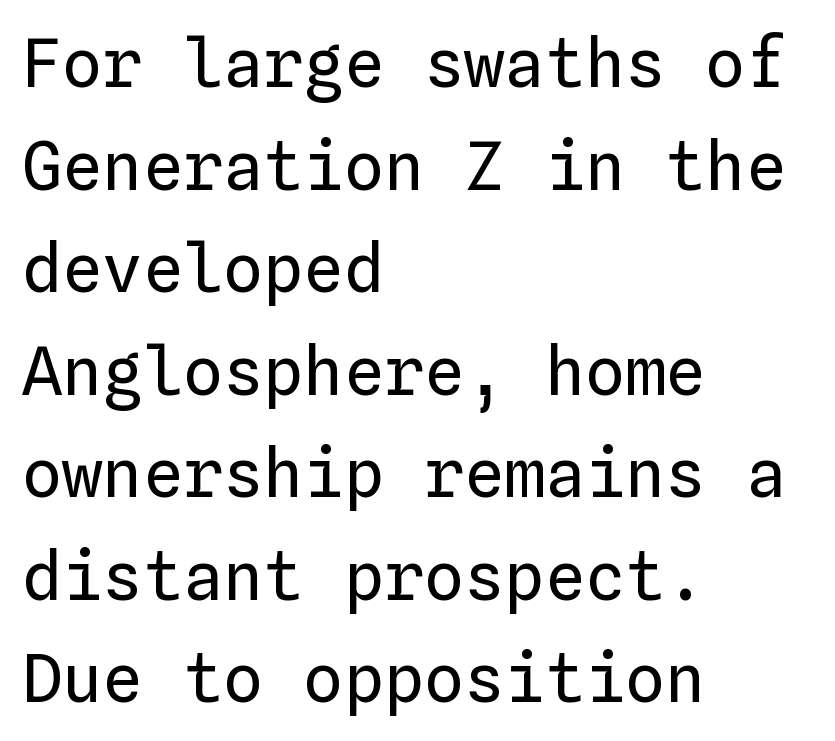
Q: Is the text bold? A: No.
Q: Is the text italic (slanted)? A: No, it is upright.
Q: Is the text underlined? A: No.
Q: How is the paragraph aligned? A: Left-aligned.
Q: Is the spacing between letters normal or unusually wide? A: Normal.
Q: Is the spacing between lines tight, normal or loose? A: Normal.
Q: Width (condensed, normal, or wide)? A: Normal.
Q: Stroke contrast? A: Low.
Q: x-height? A: Medium.
Q: Monospaced? A: Yes.
